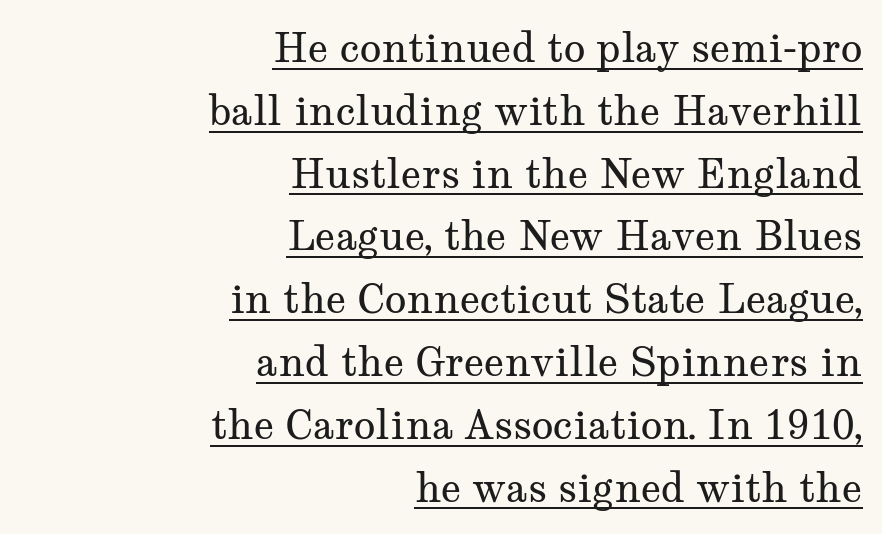
{"serif": "yes", "italic": "no", "bold": "no", "weight": "regular", "width": "wide", "stroke_contrast": "medium", "x_height": "medium", "monospaced": "no", "underline": "yes", "align": "right", "line_spacing": "normal", "line_spacing_ratio": 1.57, "letter_spacing": "normal", "letter_spacing_em": 0.0, "glyph_px": 40}
